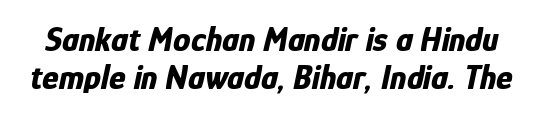
Q: Is the text bold? A: Yes.
Q: Is the text italic (slanted)? A: Yes, it leans right by about 12 degrees.
Q: Is the text underlined? A: No.
Q: Is the spacing between letters normal or unusually wide? A: Normal.
Q: Is the spacing between lines tight, normal or loose? A: Tight.
Q: Width (condensed, normal, or wide)? A: Condensed.
Q: Stroke contrast? A: Low.
Q: x-height? A: Medium.
Q: Monospaced? A: No.
